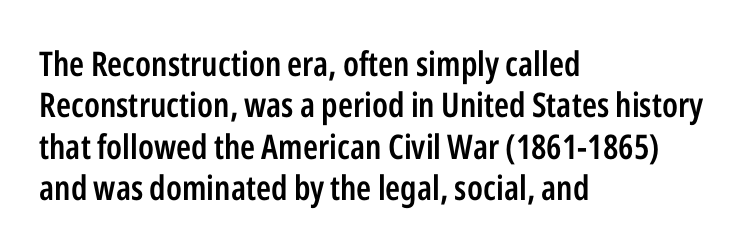
The image shows 34 px semibold, condensed sans-serif type, upright; set left-aligned, line spacing 1.22x, normal letter spacing, not underlined; low stroke contrast and a medium x-height.
